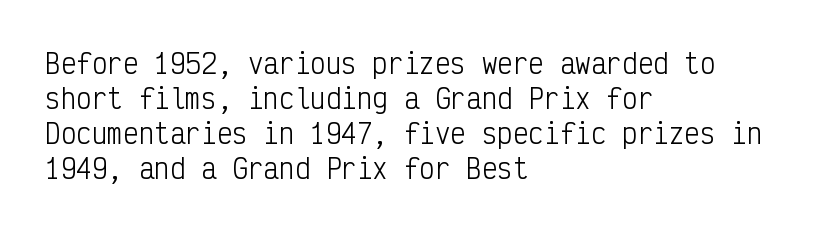
The image shows 26 px text type, upright; set left-aligned, normal line spacing (1.35x), normal letter spacing, not underlined.
